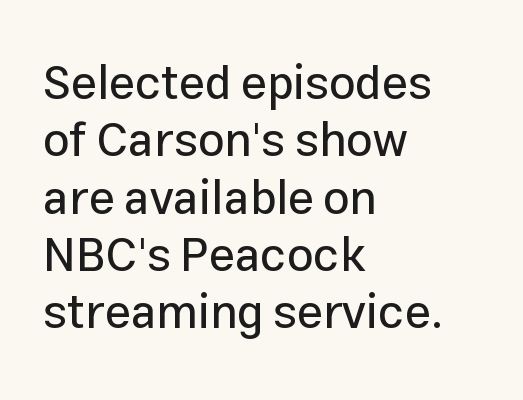
{"serif": "no", "italic": "no", "width": "normal", "stroke_contrast": "low", "x_height": "medium", "monospaced": "no", "underline": "no", "align": "left", "line_spacing_ratio": 1.22, "letter_spacing": "normal", "letter_spacing_em": 0.0, "glyph_px": 47}
